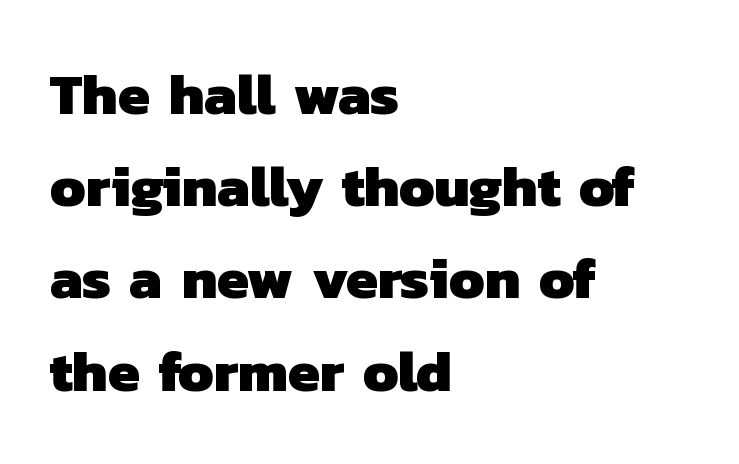
{"serif": "no", "bold": "yes", "weight": "heavy", "width": "normal", "stroke_contrast": "low", "x_height": "medium", "monospaced": "no", "underline": "no", "align": "left", "line_spacing": "normal", "line_spacing_ratio": 1.59, "letter_spacing": "normal", "letter_spacing_em": 0.0, "glyph_px": 58}
